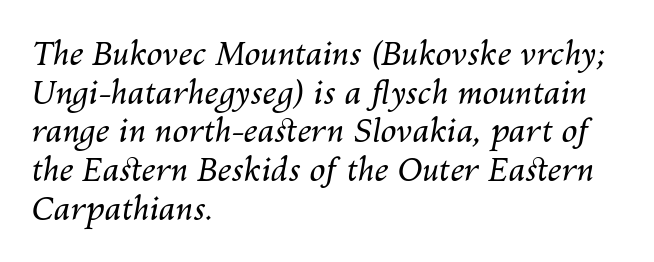
The image shows 32 px regular-weight type, italic (leaning right); set left-aligned, line spacing 1.21x, normal letter spacing, not underlined; medium stroke contrast and a medium x-height.
